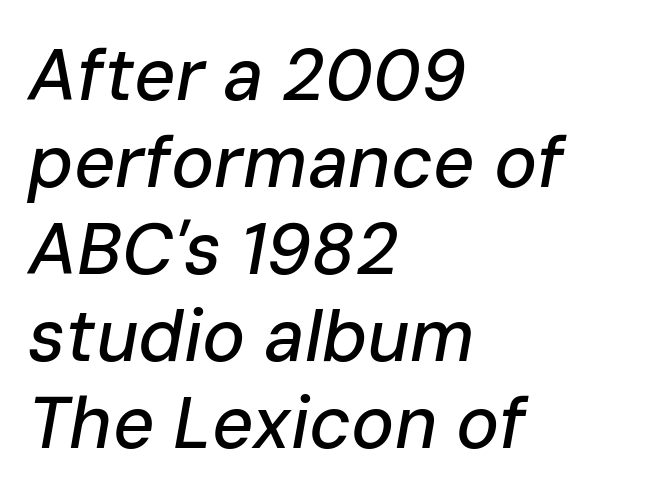
The image shows 72 px text type, italic (leaning right); set left-aligned, line spacing 1.21x, normal letter spacing, not underlined; low stroke contrast and a medium x-height.
